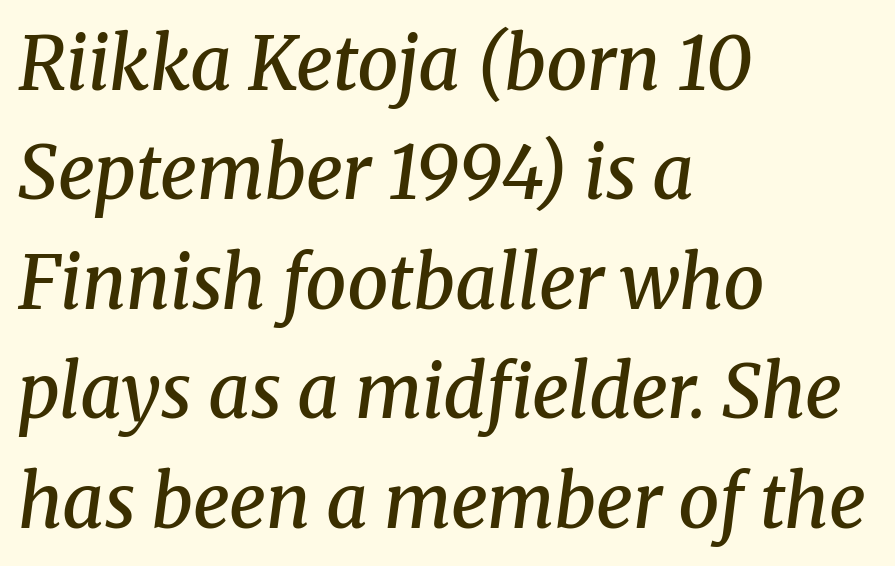
Q: Is the text bold? A: Semi-bold.
Q: Is the text italic (slanted)? A: Yes, it leans right by about 8 degrees.
Q: Is the typeface a serif or a sans-serif typeface? A: Serif.
Q: Is the text underlined? A: No.
Q: How is the paragraph aligned? A: Left-aligned.
Q: Is the spacing between letters normal or unusually wide? A: Normal.
Q: Is the spacing between lines tight, normal or loose? A: Normal.
Q: Width (condensed, normal, or wide)? A: Normal.
Q: Stroke contrast? A: Medium.
Q: x-height? A: Medium.
Q: Monospaced? A: No.
